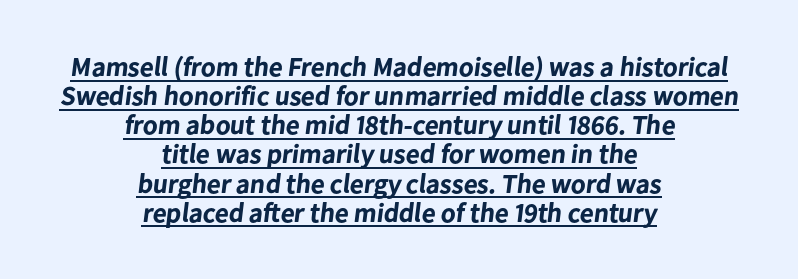
Q: Is the text bold? A: Yes.
Q: Is the text underlined? A: Yes.
Q: How is the paragraph aligned? A: Centered.
Q: Is the spacing between letters normal or unusually wide? A: Normal.
Q: Is the spacing between lines tight, normal or loose? A: Tight.
